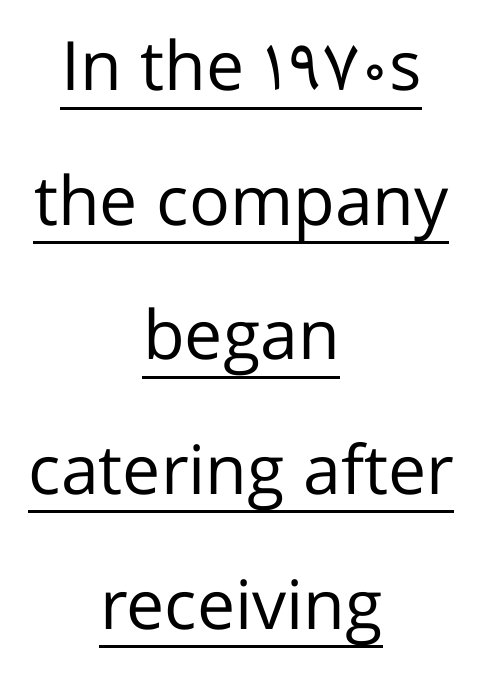
Q: Is the text bold? A: No.
Q: Is the text italic (slanted)? A: No, it is upright.
Q: Is the typeface a serif or a sans-serif typeface? A: Sans-serif.
Q: Is the text underlined? A: Yes.
Q: How is the paragraph aligned? A: Centered.
Q: Is the spacing between letters normal or unusually wide? A: Normal.
Q: Is the spacing between lines tight, normal or loose? A: Loose.
Q: Width (condensed, normal, or wide)? A: Normal.
Q: Stroke contrast? A: Low.
Q: x-height? A: Medium.
Q: Monospaced? A: No.
